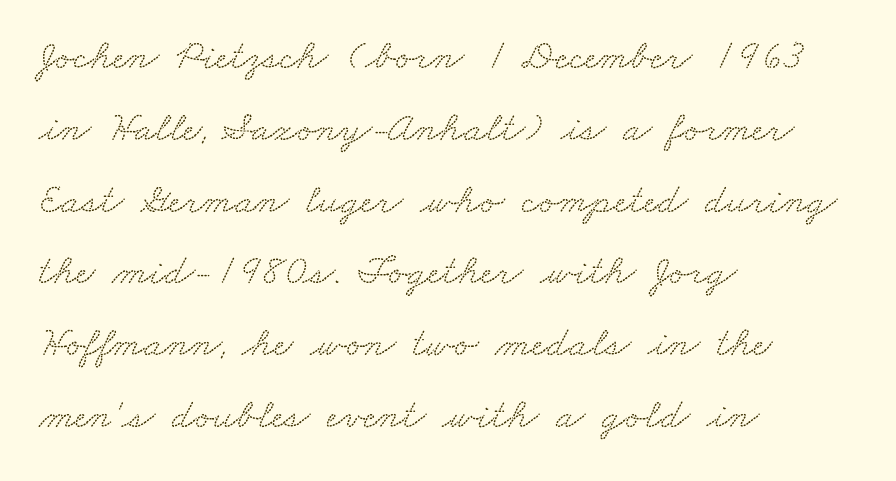
Q: Is the typeface a serif or a sans-serif typeface? A: Serif.
Q: Is the text underlined? A: No.
Q: How is the paragraph aligned? A: Left-aligned.
Q: Is the spacing between letters normal or unusually wide? A: Normal.
Q: Width (condensed, normal, or wide)? A: Wide.
Q: Stroke contrast? A: Low.
Q: x-height? A: Small.
Q: Monospaced? A: No.
